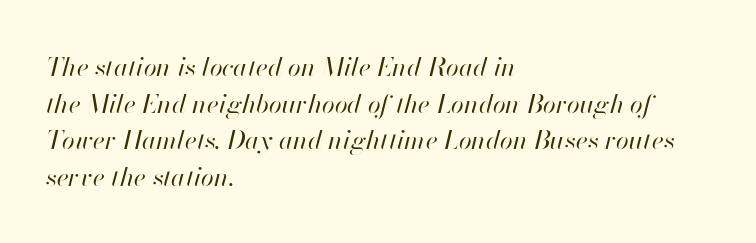
{"italic": "yes", "lean": "right", "slant_degrees": 13, "bold": "no", "underline": "no", "align": "left", "line_spacing": "normal", "line_spacing_ratio": 1.41, "letter_spacing": "normal", "letter_spacing_em": 0.0, "glyph_px": 26}
